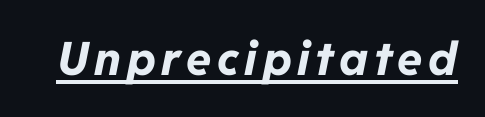
The image shows 46 px bold type, italic (leaning right); set underlined; low stroke contrast and a medium x-height.
